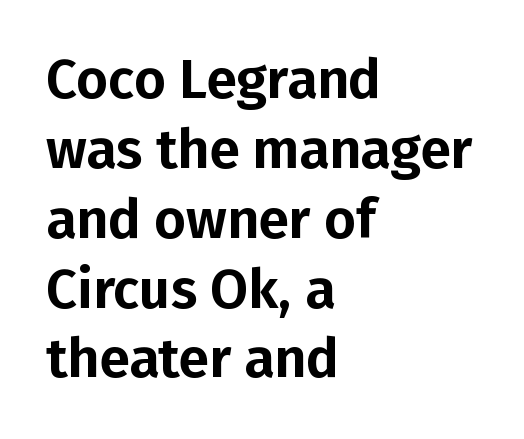
Words float on clear page, feet unadorned. Does the leading feel generous? No, just average. A sans-serif font was chosen for this passage. Unlike italic type, these characters show no tilt at all.
